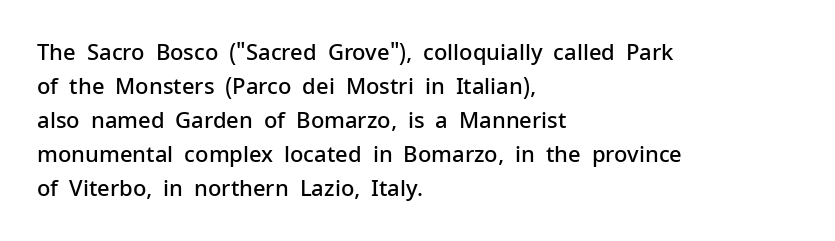
The image shows 22 px text type, upright; set left-aligned, normal line spacing (1.55x), normal letter spacing, not underlined.
